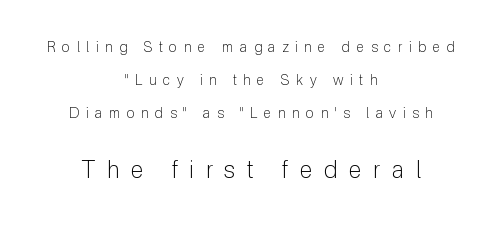
Q: Is the text bold? A: No.
Q: Is the text italic (slanted)? A: No, it is upright.
Q: Is the text underlined? A: No.
Q: How is the paragraph aligned? A: Centered.
Q: Is the spacing between letters normal or unusually wide? A: Unusually wide.
Q: Is the spacing between lines tight, normal or loose? A: Loose.
Q: Which block of text is set in a larger size, the first (top) or the second (bottom)? A: The second (bottom) one.
